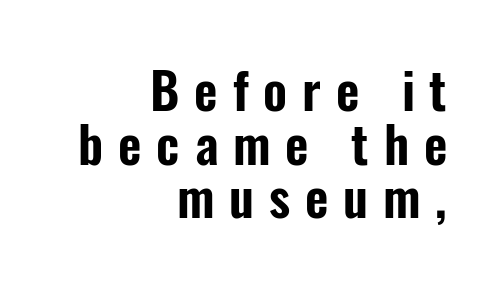
{"serif": "no", "italic": "no", "width": "condensed", "stroke_contrast": "low", "x_height": "medium", "monospaced": "no", "underline": "no", "align": "right", "line_spacing": "tight", "line_spacing_ratio": 1.05, "letter_spacing": "wide", "letter_spacing_em": 0.29, "glyph_px": 51}
